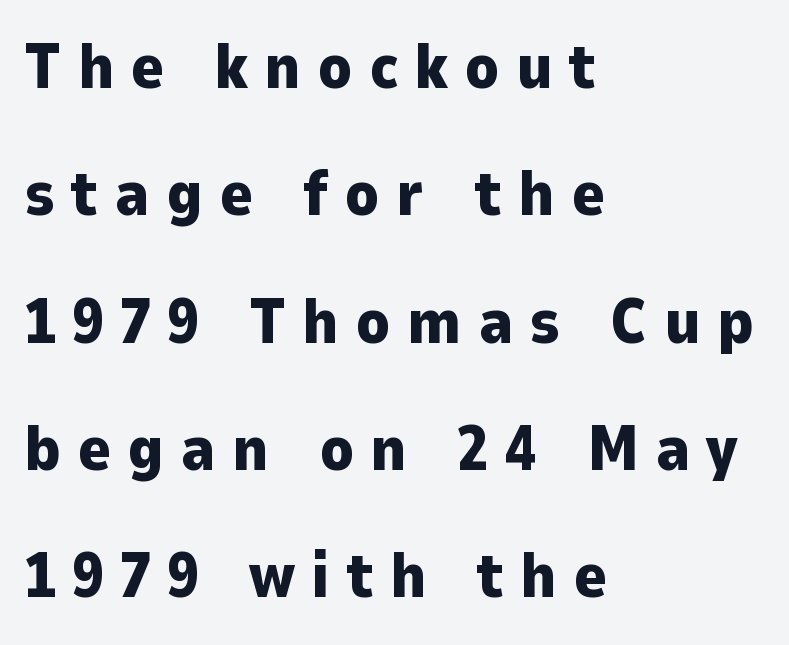
{"serif": "no", "italic": "no", "bold": "yes", "weight": "heavy", "width": "normal", "stroke_contrast": "low", "x_height": "medium", "monospaced": "no", "underline": "no", "align": "left", "line_spacing": "loose", "line_spacing_ratio": 2.02, "letter_spacing": "wide", "letter_spacing_em": 0.26, "glyph_px": 63}
